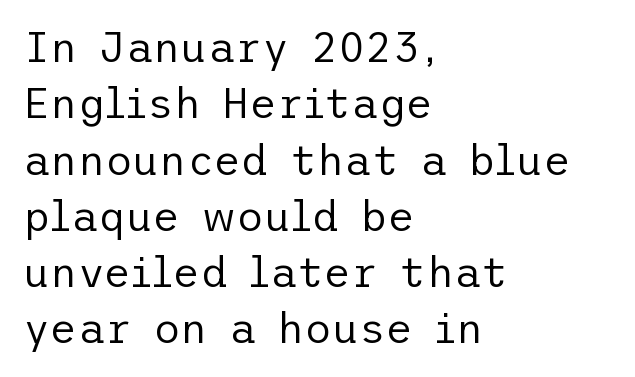
The image shows 42 px regular-weight sans-serif type, upright; set left-aligned, normal line spacing (1.34x), normal letter spacing, not underlined; low stroke contrast and a medium x-height.
